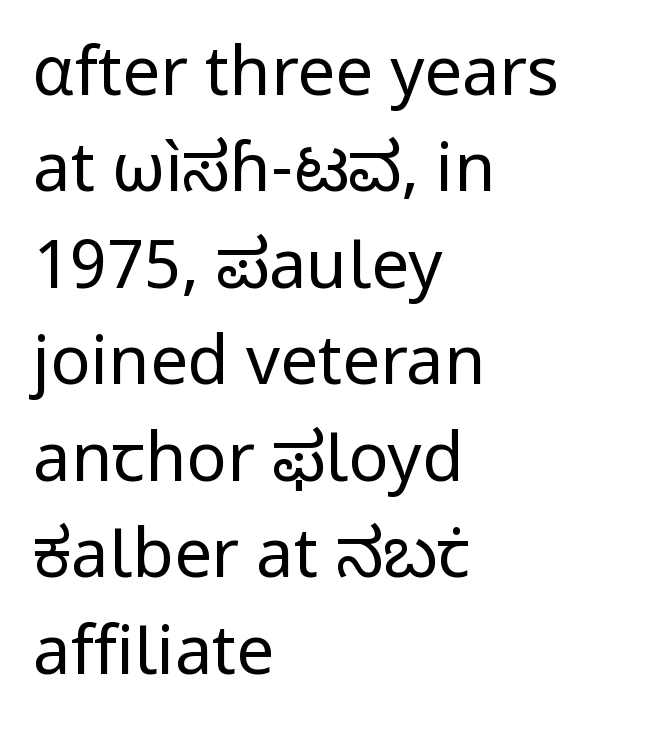
The image shows 67 px regular-weight sans-serif type, upright; set left-aligned, normal line spacing (1.44x), normal letter spacing, not underlined; low stroke contrast and a medium x-height.
